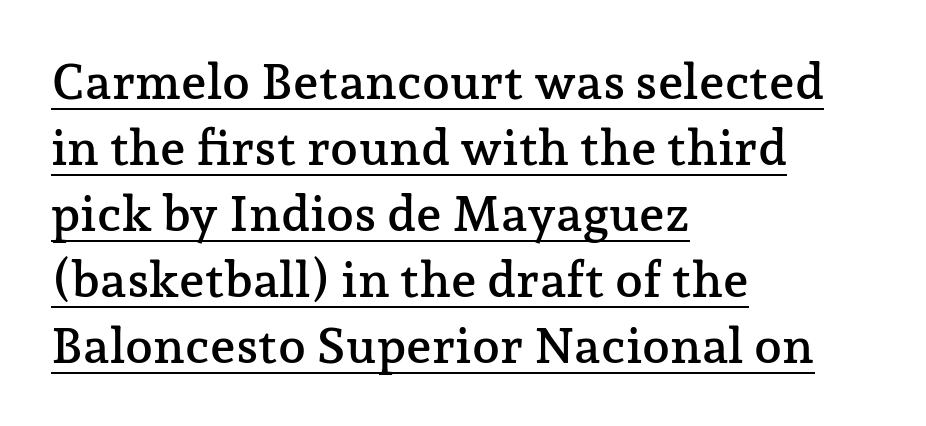
{"serif": "yes", "italic": "no", "width": "normal", "stroke_contrast": "low", "x_height": "medium", "monospaced": "no", "underline": "yes", "align": "left", "line_spacing": "normal", "line_spacing_ratio": 1.32, "letter_spacing": "normal", "letter_spacing_em": 0.0, "glyph_px": 50}
